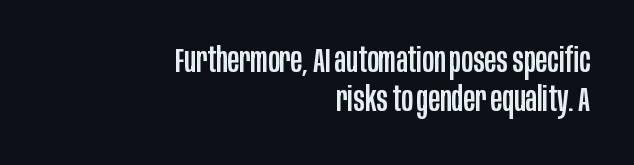
Character widths vary here, with narrow letters taking less room than wide ones. These lines were composed using upright roman letters. How are the letters spaced? Ordinarily, with no added tracking. The paragraph shown leans on its right margin. Whoever set this chose condensed vertical rhythm over breathing room. These lines are composed in type without serifs.
